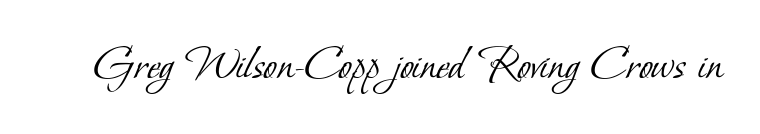
{"serif": "yes", "bold": "no", "weight": "light", "width": "normal", "stroke_contrast": "low", "x_height": "small", "monospaced": "no", "underline": "no", "letter_spacing": "normal", "letter_spacing_em": 0.0, "glyph_px": 49}
